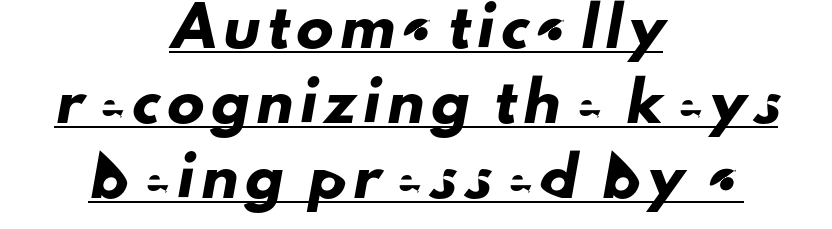
Q: Is the typeface a serif or a sans-serif typeface? A: Sans-serif.
Q: Is the text underlined? A: Yes.
Q: How is the paragraph aligned? A: Centered.
Q: Is the spacing between letters normal or unusually wide? A: Unusually wide.
Q: Is the spacing between lines tight, normal or loose? A: Loose.
Q: Width (condensed, normal, or wide)? A: Normal.
Q: Stroke contrast? A: Low.
Q: x-height? A: Small.
Q: Monospaced? A: No.
